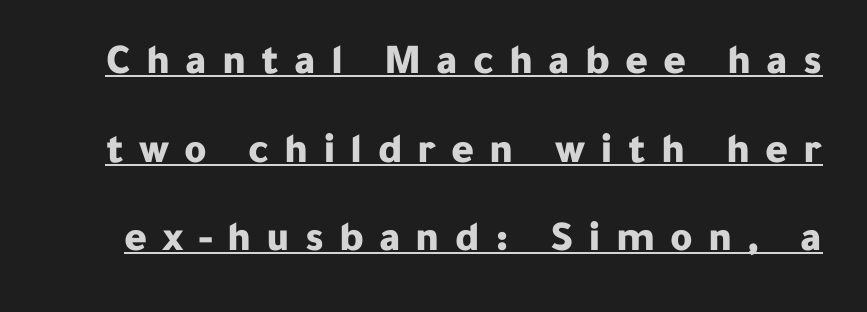
Is the letter spacing exaggerated? Yes — the characters are pushed far apart. Summary of vertical rhythm: relaxed, with wide interline spacing. The face used here appears with an underline applied. Is the type bold? Yes — the strokes are clearly thick and heavy.
